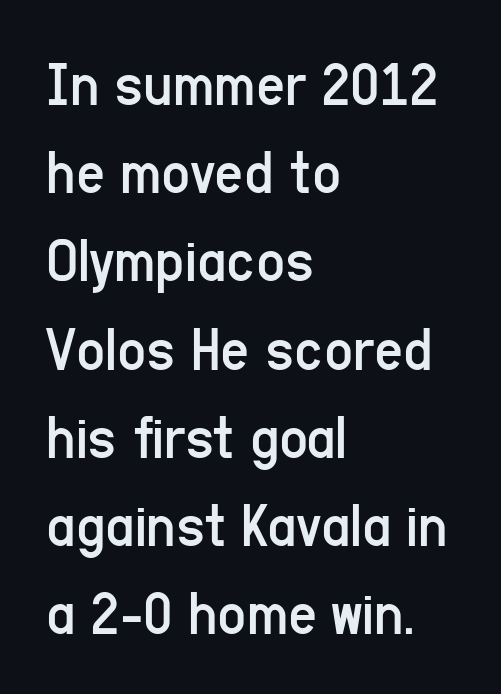
{"serif": "no", "italic": "no", "bold": "no", "weight": "regular", "width": "condensed", "stroke_contrast": "low", "x_height": "medium", "monospaced": "no", "underline": "no", "align": "left", "line_spacing": "normal", "line_spacing_ratio": 1.4, "letter_spacing": "normal", "letter_spacing_em": 0.0, "glyph_px": 63}
